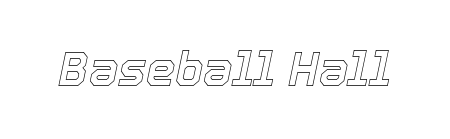
The image shows 47 px text type, italic (leaning right); set normal letter spacing, not underlined; a medium x-height.
